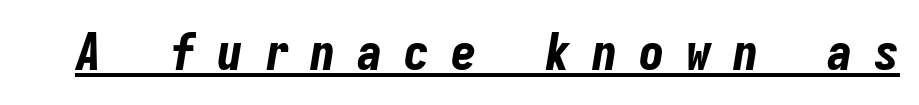
The face used here appears with an underline applied. Notice how the stems are inclined rather than vertical — that's the hallmark of italics. Is the type bold? Yes — the strokes are clearly thick and heavy. Substantial extra tracking has been applied to these lines. Do the characters align in a grid? Yes, the font is monospaced.
